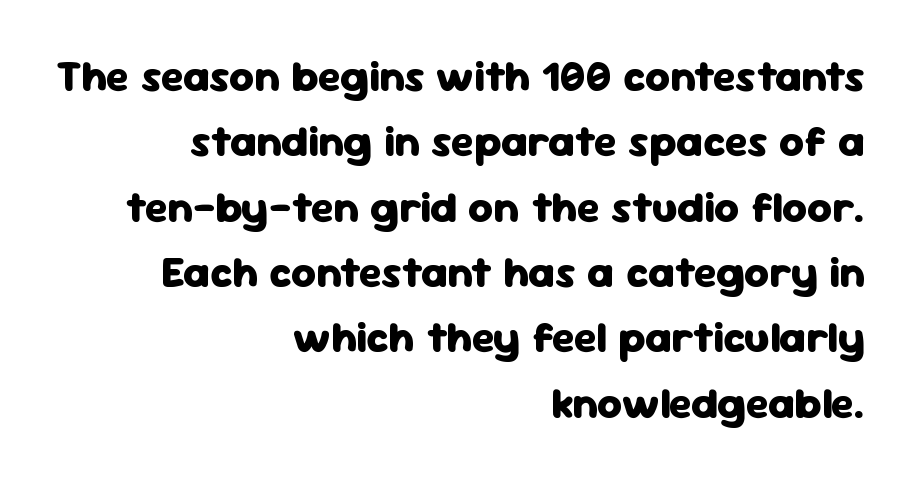
The image shows 43 px heavy sans-serif type, upright; set right-aligned, normal line spacing (1.52x), normal letter spacing, not underlined; low stroke contrast and a medium x-height.
